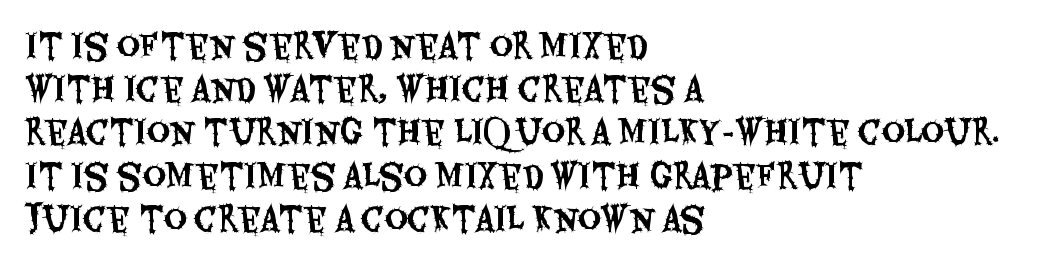
The image shows 32 px condensed sans-serif type, upright; set left-aligned, normal line spacing (1.35x), normal letter spacing, not underlined; medium stroke contrast and a large x-height.
